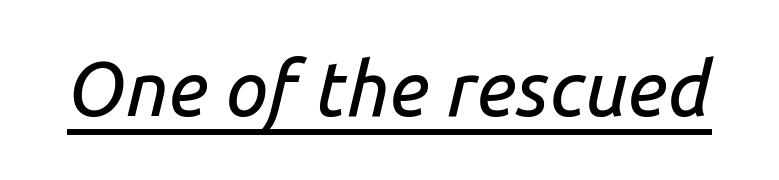
Q: Is the text italic (slanted)? A: Yes, it leans right by about 14 degrees.
Q: Is the text underlined? A: Yes.
Q: Is the spacing between letters normal or unusually wide? A: Normal.
Q: Width (condensed, normal, or wide)? A: Normal.
Q: Stroke contrast? A: Low.
Q: x-height? A: Medium.
Q: Monospaced? A: No.
